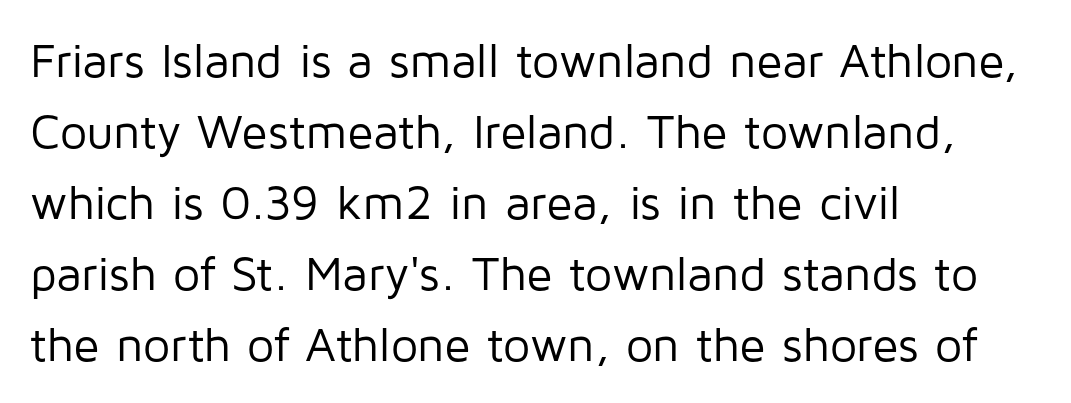
{"serif": "no", "italic": "no", "bold": "no", "weight": "regular", "width": "normal", "stroke_contrast": "low", "x_height": "medium", "monospaced": "no", "underline": "no", "align": "left", "line_spacing": "normal", "line_spacing_ratio": 1.48, "letter_spacing": "normal", "letter_spacing_em": 0.0, "glyph_px": 48}
